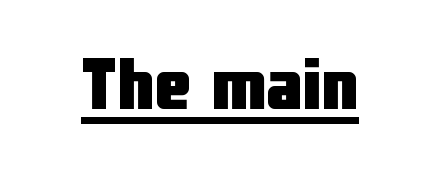
The image shows 74 px heavy, condensed sans-serif type, upright; set normal letter spacing, underlined; low stroke contrast and a medium x-height.
